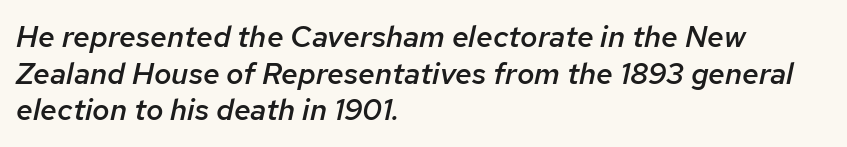
The image shows 30 px semibold type, italic (leaning right); set left-aligned, line spacing 1.22x, normal letter spacing, not underlined; low stroke contrast and a medium x-height.
